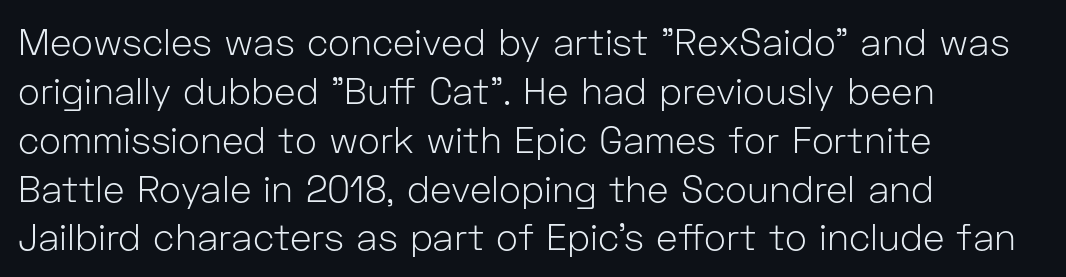
Q: Is the text bold? A: No.
Q: Is the text italic (slanted)? A: No, it is upright.
Q: Is the typeface a serif or a sans-serif typeface? A: Sans-serif.
Q: Is the text underlined? A: No.
Q: How is the paragraph aligned? A: Left-aligned.
Q: Is the spacing between letters normal or unusually wide? A: Normal.
Q: Is the spacing between lines tight, normal or loose? A: Normal.
Q: Width (condensed, normal, or wide)? A: Normal.
Q: Stroke contrast? A: Low.
Q: x-height? A: Medium.
Q: Monospaced? A: No.
